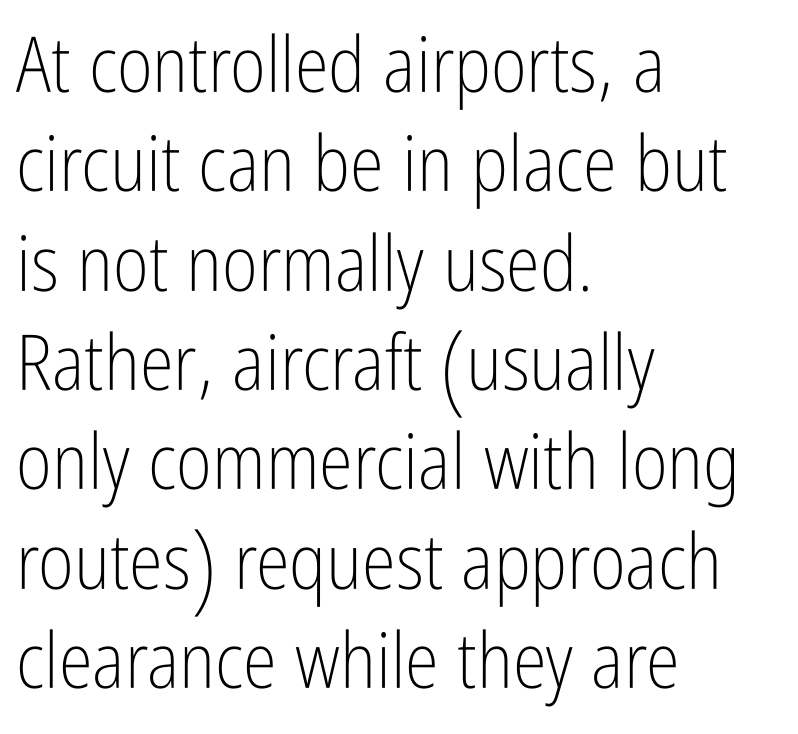
Letter spacing: default. Typographically, this falls in the sans-serif category. One glance says typical: line gaps are just what's usual. Just letters on the line, the space beneath them empty. Weight: in the light-to-regular range.
